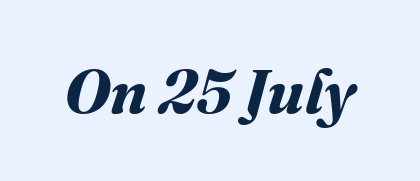
Q: Is the text bold? A: Yes.
Q: Is the text underlined? A: No.
Q: Is the spacing between letters normal or unusually wide? A: Normal.
Q: Width (condensed, normal, or wide)? A: Normal.
Q: Stroke contrast? A: Medium.
Q: x-height? A: Medium.
Q: Monospaced? A: No.
